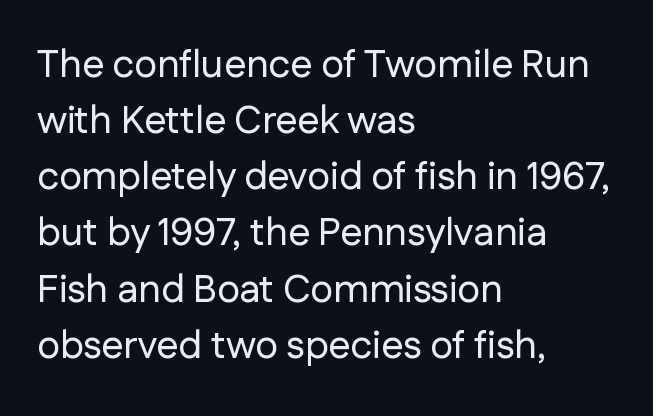
Serifs: no, the terminals of the letterforms are clean. When letters stand straight like this, we call the style roman or upright. One glance says typical: line gaps are just what's usual. If you drew a ruler down the left edge, every line would touch it. Words appear dense and cohesive because spacing is normal.
